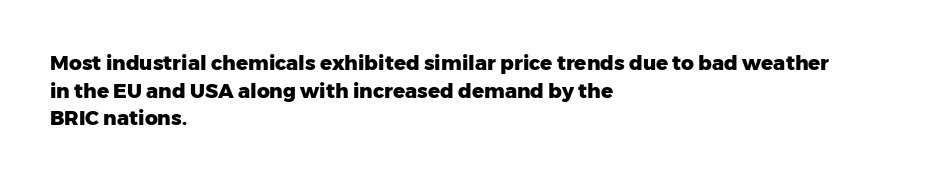
{"italic": "no", "bold": "yes", "underline": "no", "align": "left", "line_spacing": "normal", "line_spacing_ratio": 1.38, "letter_spacing": "normal", "letter_spacing_em": 0.0, "glyph_px": 20}
